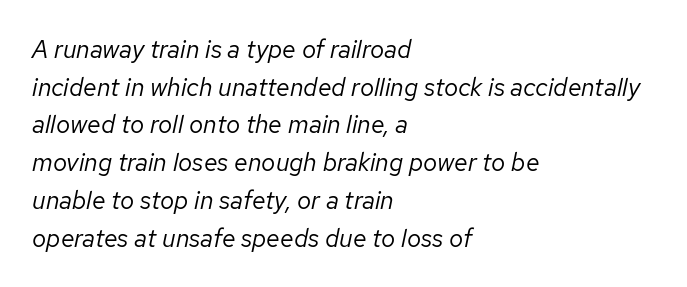
{"italic": "yes", "lean": "right", "slant_degrees": 12, "bold": "no", "underline": "no", "align": "left", "line_spacing": "normal", "line_spacing_ratio": 1.51, "letter_spacing": "normal", "letter_spacing_em": 0.0, "glyph_px": 25}
